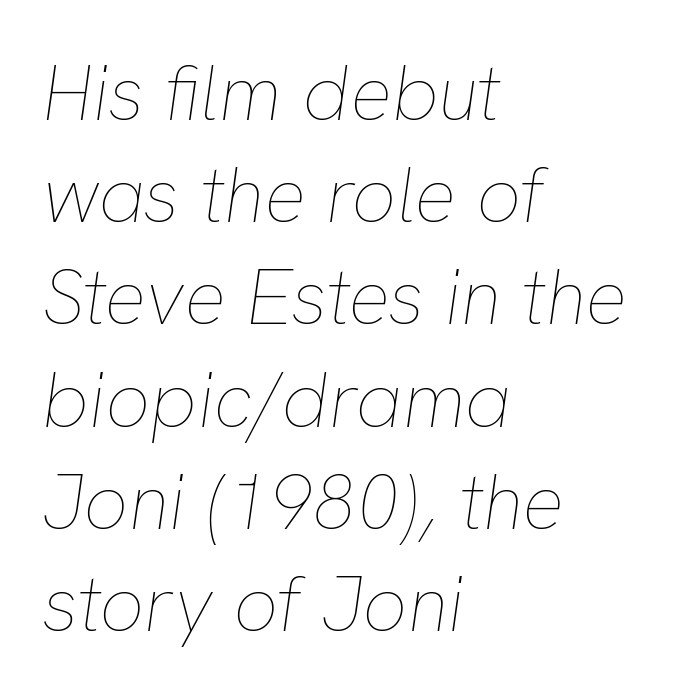
The image shows 78 px thin type, italic (leaning right); set left-aligned, normal line spacing (1.31x), normal letter spacing, not underlined; low stroke contrast and a medium x-height.
